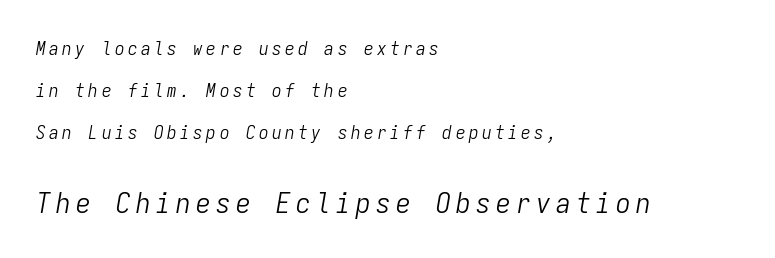
{"italic": "yes", "lean": "right", "slant_degrees": 9, "bold": "no", "weight": "light", "width": "condensed", "stroke_contrast": "low", "x_height": "medium", "monospaced": "yes", "underline": "no", "align": "left", "line_spacing": "loose", "line_spacing_ratio": 2.2, "larger_block": "second", "size_ratio": 1.53, "glyph_px": 29}
